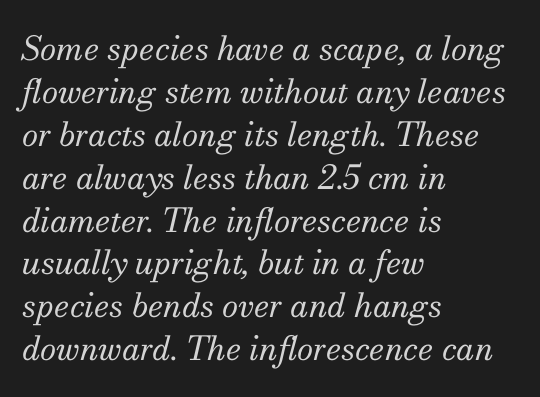
Q: Is the text bold? A: No.
Q: Is the text italic (slanted)? A: Yes, it leans right by about 13 degrees.
Q: Is the typeface a serif or a sans-serif typeface? A: Serif.
Q: Is the text underlined? A: No.
Q: How is the paragraph aligned? A: Left-aligned.
Q: Is the spacing between letters normal or unusually wide? A: Normal.
Q: Is the spacing between lines tight, normal or loose? A: Normal.
Q: Width (condensed, normal, or wide)? A: Normal.
Q: Stroke contrast? A: Medium.
Q: x-height? A: Small.
Q: Monospaced? A: No.
